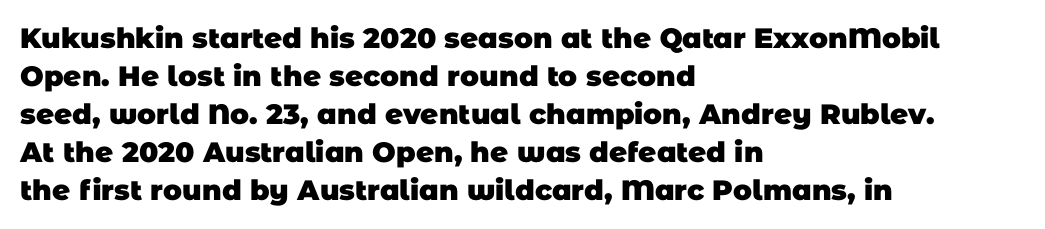
{"serif": "no", "bold": "yes", "weight": "heavy", "width": "normal", "stroke_contrast": "low", "x_height": "large", "monospaced": "no", "underline": "no", "align": "left", "line_spacing": "normal", "line_spacing_ratio": 1.36, "letter_spacing": "normal", "letter_spacing_em": 0.0, "glyph_px": 28}
